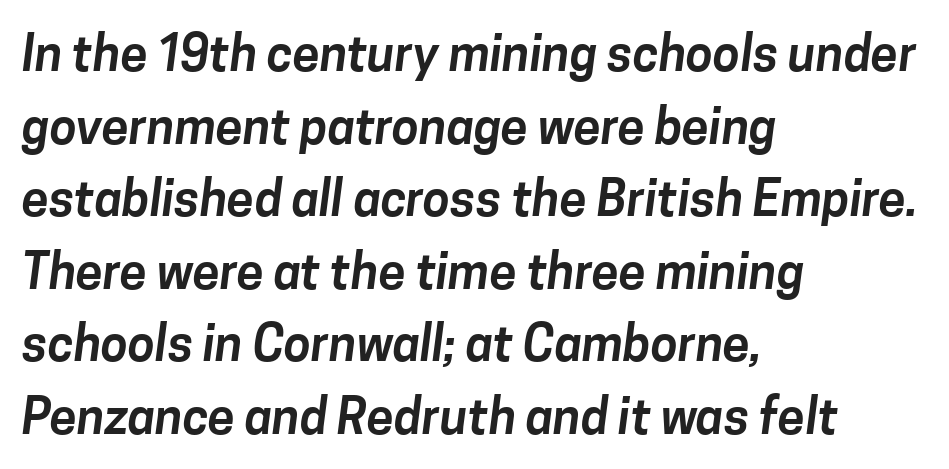
The image shows 49 px sans-serif type; set left-aligned, normal line spacing (1.48x), normal letter spacing, not underlined; low stroke contrast and a medium x-height.
